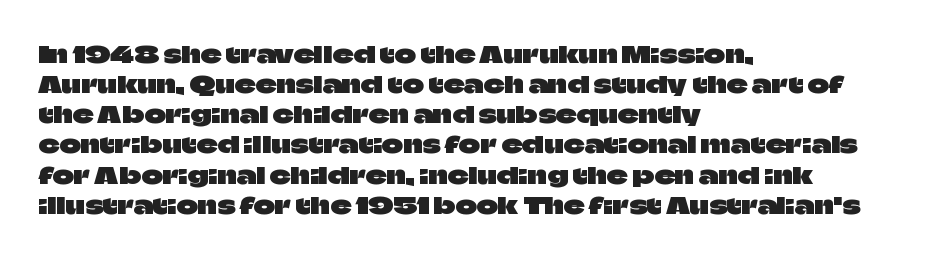
The ragged edge is on the right, which tells us the setting is flush left. What's the leading like? Ordinary, nothing unusual. Posture: straight, roman, zero tilt. The face used here is rendered with its standard letterfit. Letters rest on an invisible, unmarked baseline.
